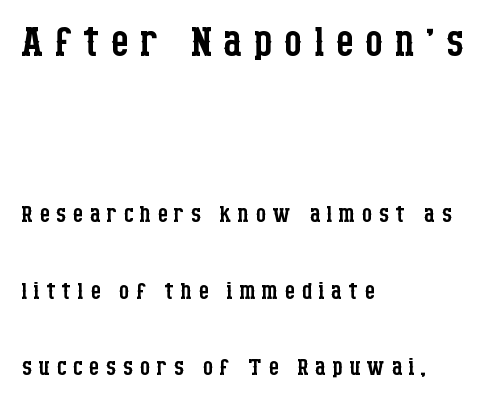
{"serif": "yes", "italic": "no", "bold": "no", "weight": "regular", "width": "condensed", "stroke_contrast": "low", "x_height": "large", "monospaced": "no", "underline": "no", "align": "left", "line_spacing": "loose", "line_spacing_ratio": 2.31, "larger_block": "first", "size_ratio": 1.76, "glyph_px": 58}
